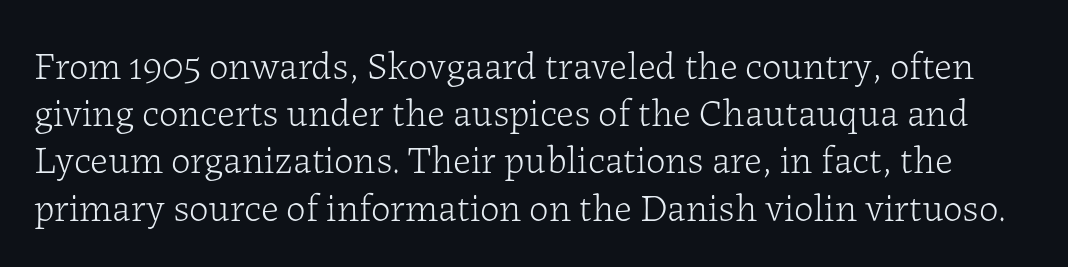
Q: Is the text bold? A: No.
Q: Is the text italic (slanted)? A: No, it is upright.
Q: Is the typeface a serif or a sans-serif typeface? A: Serif.
Q: Is the text underlined? A: No.
Q: Is the spacing between letters normal or unusually wide? A: Normal.
Q: Width (condensed, normal, or wide)? A: Normal.
Q: Stroke contrast? A: Low.
Q: x-height? A: Medium.
Q: Monospaced? A: No.
